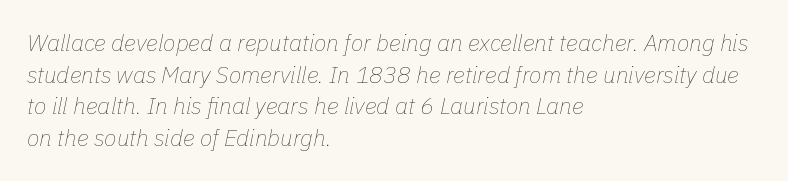
{"italic": "yes", "lean": "right", "slant_degrees": 11, "bold": "no", "underline": "no", "align": "left", "line_spacing": "normal", "line_spacing_ratio": 1.38, "letter_spacing": "normal", "letter_spacing_em": 0.0, "glyph_px": 23}
